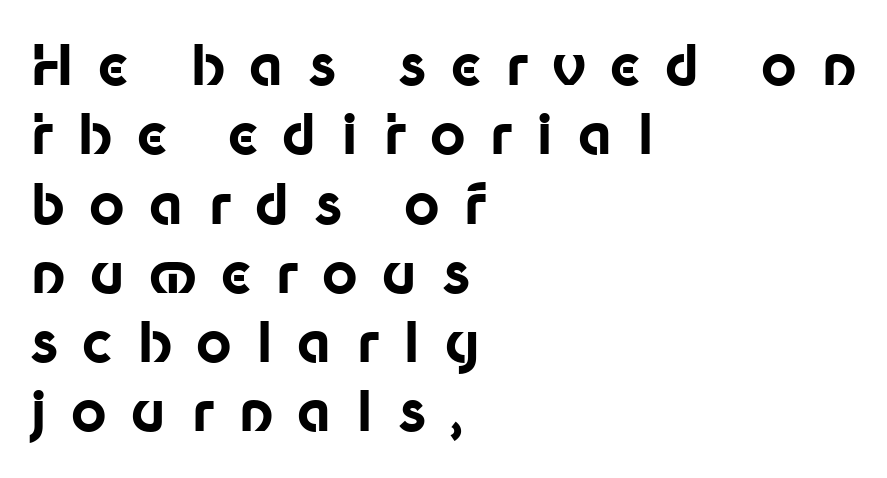
{"serif": "no", "italic": "no", "bold": "yes", "weight": "bold", "width": "normal", "stroke_contrast": "low", "x_height": "medium", "monospaced": "no", "underline": "no", "align": "left", "line_spacing": "normal", "line_spacing_ratio": 1.26, "letter_spacing": "wide", "letter_spacing_em": 0.44, "glyph_px": 55}
